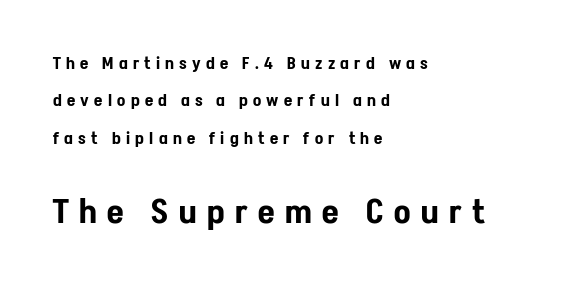
These lines are rendered in a variable-pitch font. Widely set lines give the paragraph a tall, airy silhouette. These lines have a slow, spaced-out rhythm from letter to letter. The lower block of text is set noticeably larger than the block above it. Clear beneath every line of the passage. The lines are quadded left.
